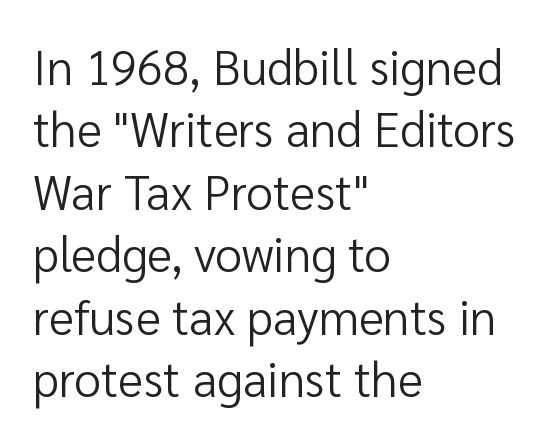
Q: Is the text bold? A: No.
Q: Is the text italic (slanted)? A: No, it is upright.
Q: Is the typeface a serif or a sans-serif typeface? A: Sans-serif.
Q: Is the text underlined? A: No.
Q: How is the paragraph aligned? A: Left-aligned.
Q: Is the spacing between letters normal or unusually wide? A: Normal.
Q: Is the spacing between lines tight, normal or loose? A: Normal.
Q: Width (condensed, normal, or wide)? A: Normal.
Q: Stroke contrast? A: Low.
Q: x-height? A: Medium.
Q: Monospaced? A: No.
